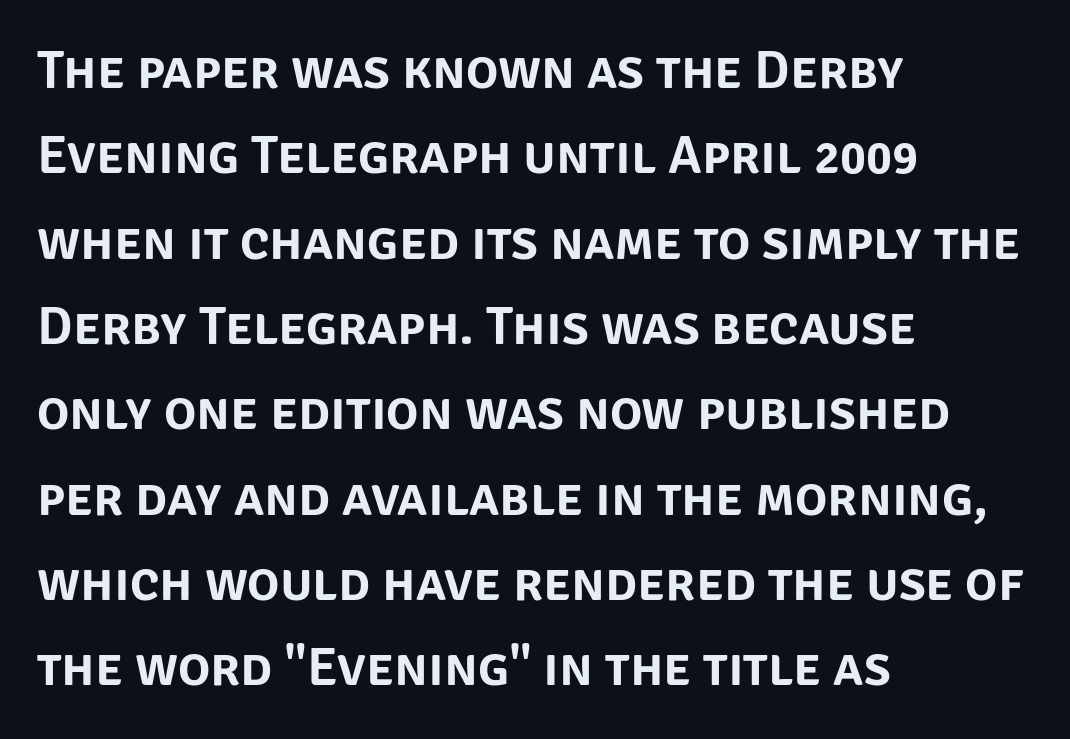
You could not count columns in this text — the font is proportionally spaced. These lines stack with their left ends in a neat column. Designer's note — italics off, roman on. Observe the absence of serifs on each vertical stroke in this sample. A normal amount of white space separates one row of letters from the next.
